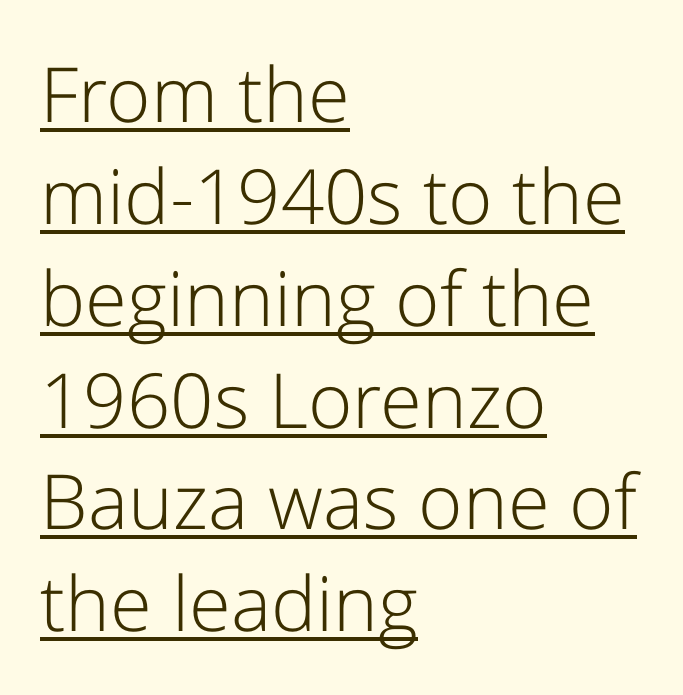
The image shows 76 px light sans-serif type, upright; set left-aligned, normal line spacing (1.34x), normal letter spacing, underlined; low stroke contrast and a medium x-height.
